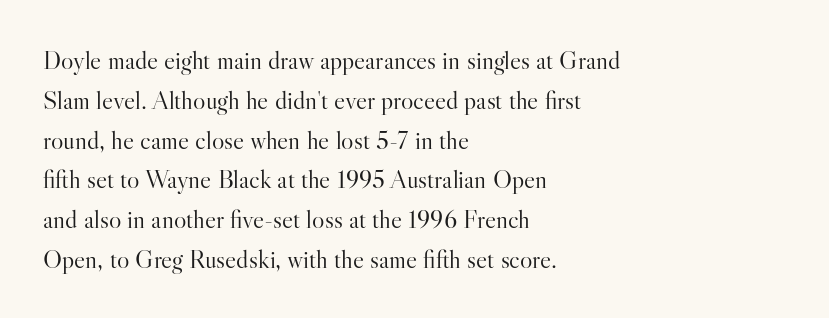
Q: Is the text bold? A: No.
Q: Is the text italic (slanted)? A: No, it is upright.
Q: Is the text underlined? A: No.
Q: How is the paragraph aligned? A: Left-aligned.
Q: Is the spacing between letters normal or unusually wide? A: Normal.
Q: Is the spacing between lines tight, normal or loose? A: Normal.
